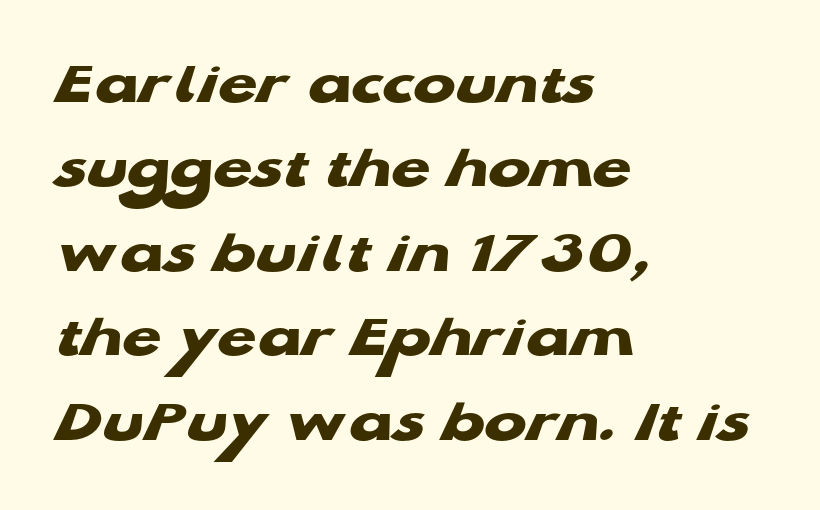
The image shows 63 px heavy, wide sans-serif type; set left-aligned, normal line spacing (1.34x), normal letter spacing, not underlined; low stroke contrast and a medium x-height.
